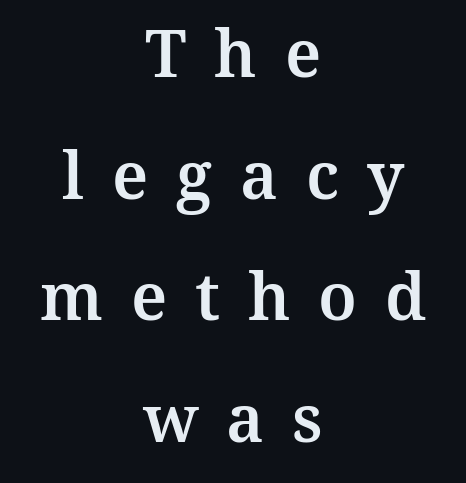
The image shows 65 px serif type, upright; set centered, line spacing 1.87x, unusually wide letter spacing (+0.43 em), not underlined; medium stroke contrast and a medium x-height.
